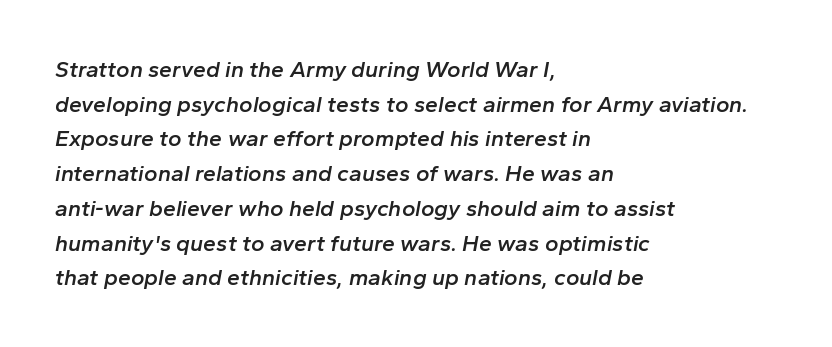
Q: Is the text bold? A: Semi-bold.
Q: Is the text italic (slanted)? A: Yes, it leans right by about 10 degrees.
Q: Is the text underlined? A: No.
Q: How is the paragraph aligned? A: Left-aligned.
Q: Is the spacing between letters normal or unusually wide? A: Normal.
Q: Is the spacing between lines tight, normal or loose? A: Normal.
